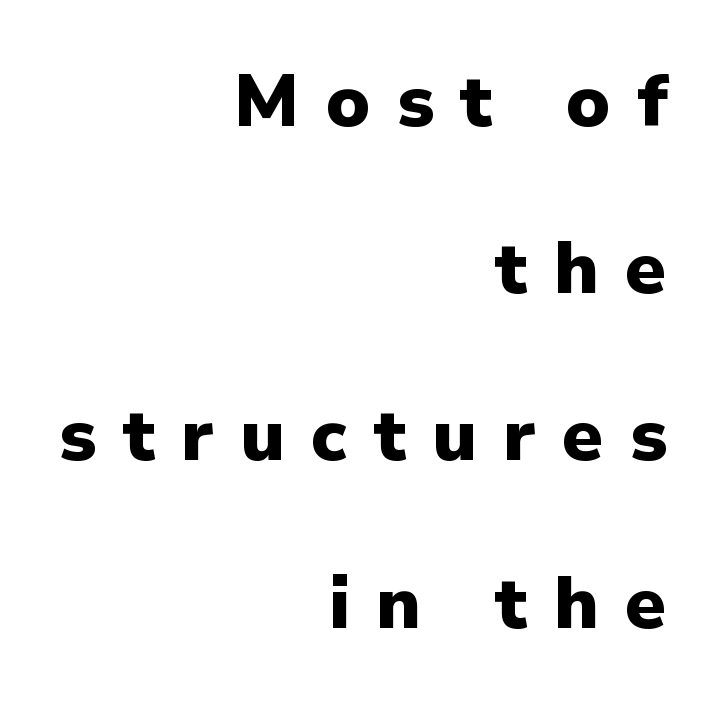
{"serif": "no", "italic": "no", "bold": "yes", "weight": "heavy", "width": "normal", "stroke_contrast": "low", "x_height": "medium", "monospaced": "no", "underline": "no", "align": "right", "line_spacing": "loose", "line_spacing_ratio": 2.29, "letter_spacing": "wide", "letter_spacing_em": 0.36, "glyph_px": 73}
